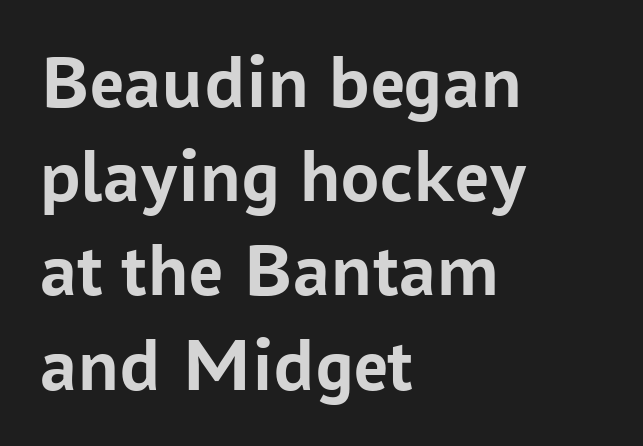
{"serif": "no", "italic": "no", "bold": "yes", "weight": "semibold", "width": "normal", "stroke_contrast": "low", "x_height": "medium", "monospaced": "no", "underline": "no", "align": "left", "line_spacing_ratio": 1.24, "letter_spacing": "normal", "letter_spacing_em": 0.0, "glyph_px": 76}
